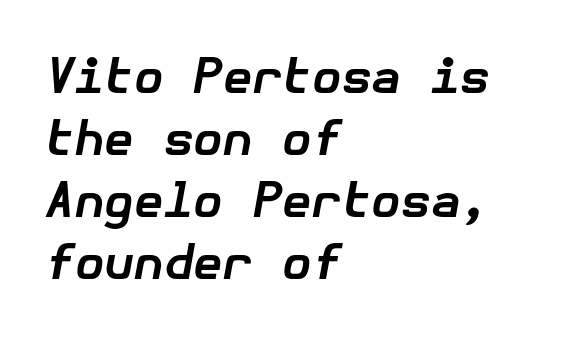
The image shows 48 px bold type, italic (leaning right); set left-aligned, normal line spacing (1.29x), normal letter spacing, not underlined; low stroke contrast and a medium x-height.
